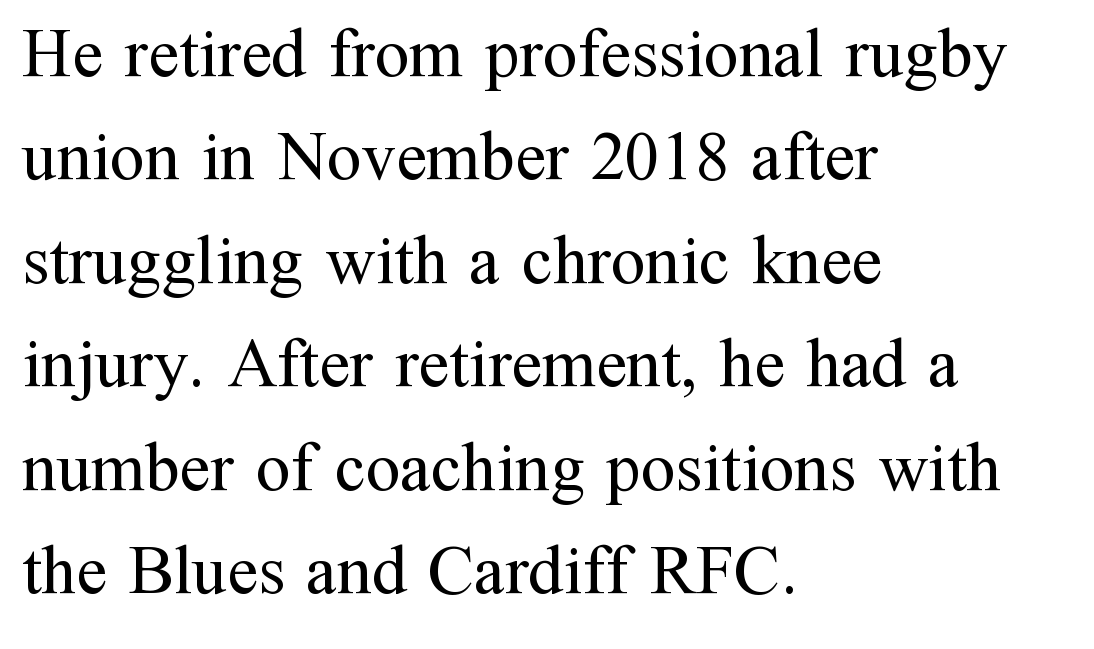
{"serif": "yes", "italic": "no", "bold": "no", "weight": "regular", "width": "normal", "stroke_contrast": "medium", "x_height": "medium", "monospaced": "no", "underline": "no", "align": "left", "line_spacing": "normal", "line_spacing_ratio": 1.5, "letter_spacing": "normal", "letter_spacing_em": 0.0, "glyph_px": 69}
